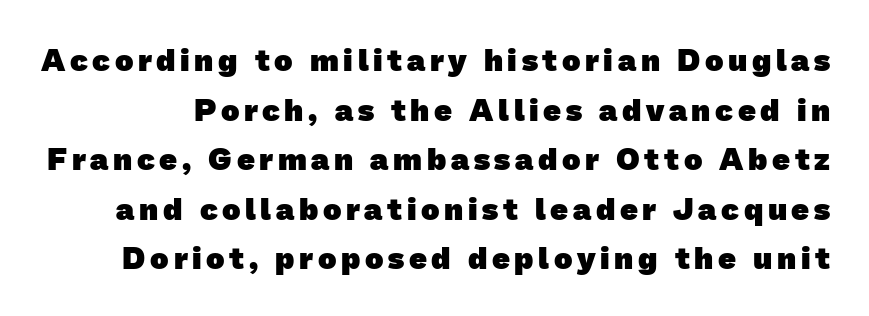
Every letter is thick-stroked: bold, no question. Typographically, this falls in the sans-serif category. Just letters on the line, the space beneath them empty. The rendering uses a moderate line-height, typical for paragraphs. Proportional: the letters do not fall into vertical columns.
